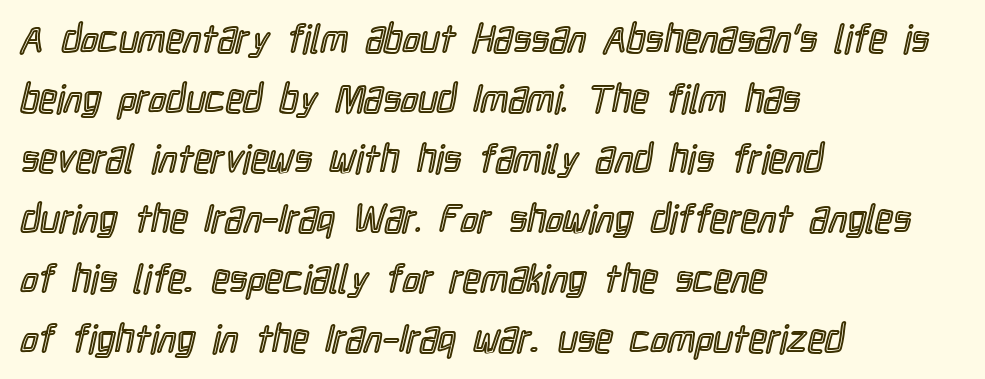
No extra tracking has been applied to these lines. All the whitespace from short lines collects on the right. Descenders are the only things crossing below the line.
